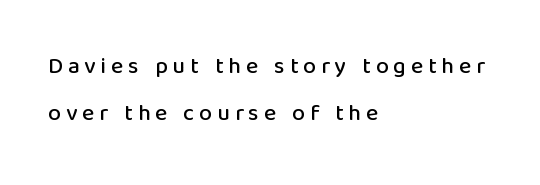
Look at the tracking — it's clearly loosened, letters drifting apart. The passage shown stacks its lines with a broad gap. Plain, unruled lines of type. Visually the block forms a straight wall on the left and a jagged coastline on the right. A typesetter would mark this as roman, not italic.
